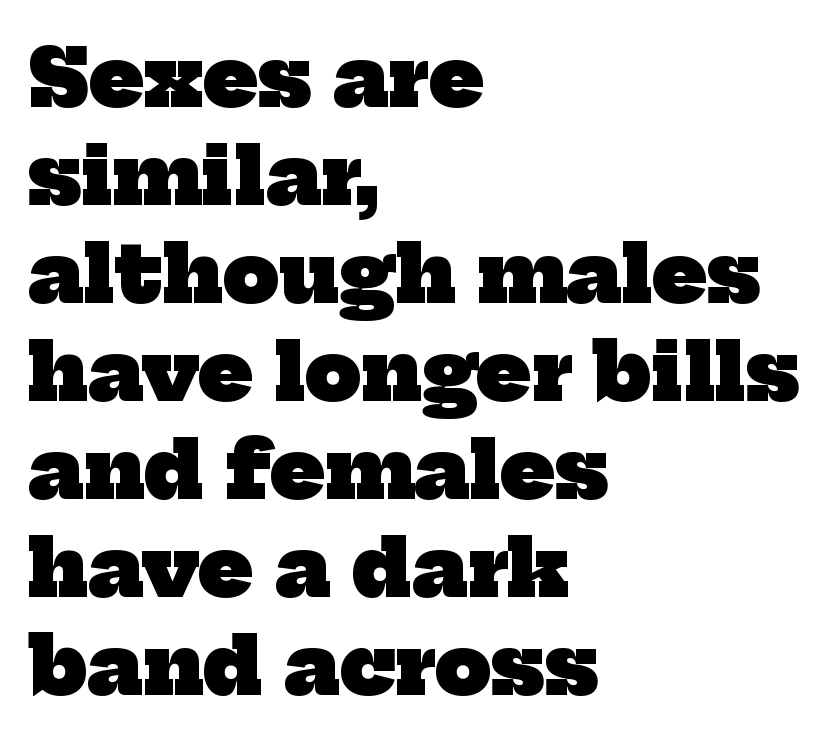
The image shows 79 px heavy serif type; set left-aligned, line spacing 1.24x, normal letter spacing, not underlined; low stroke contrast and a medium x-height.
